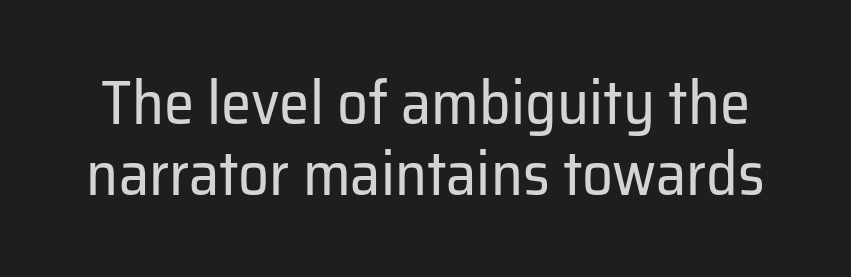
The image shows 61 px regular-weight sans-serif type, upright; set line spacing 1.17x, normal letter spacing, not underlined; low stroke contrast and a medium x-height.
